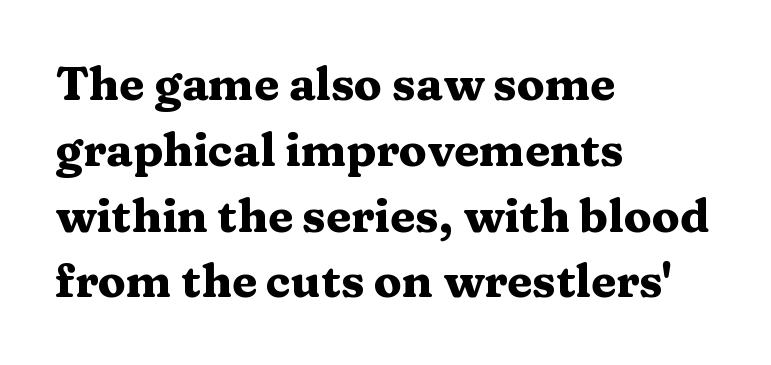
Unlike a clean sans, this face finishes its strokes with serifs. Horizontal alignment here is leftward, the default for most running prose. Nobody touched the tracking dial on this one. This sample has the flowing, uneven cadence of proportional lettering.
